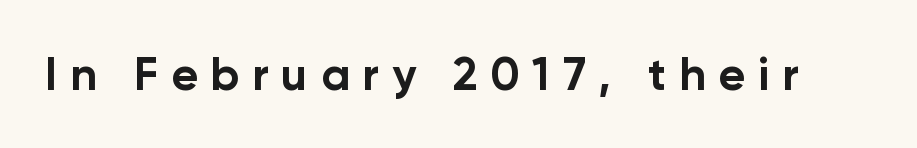
Typesetter's note: full bold, strokes at maximum text heaviness. Display-style spreading of the glyphs; the letterfit is very open. Rule under the text: the space is simply empty. Spacing verdict: proportional, widths tailored to each character. The typography opts for an upright posture over an oblique one. Unlike a traditional serif, this face leaves its strokes unadorned.
